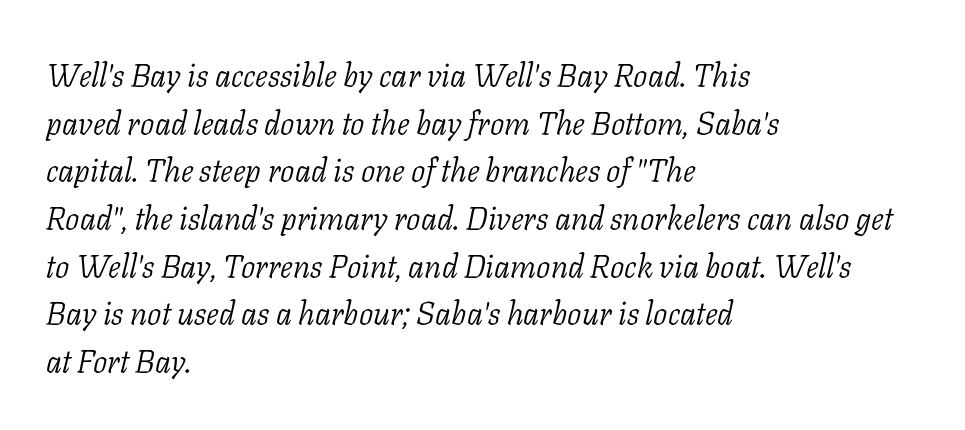
The rendering anchors every line to the left-hand side. The weight would be labelled regular, book, light, or lighter still. Plain, unruled lines of type. Every character sits at an angle, as italics do.
